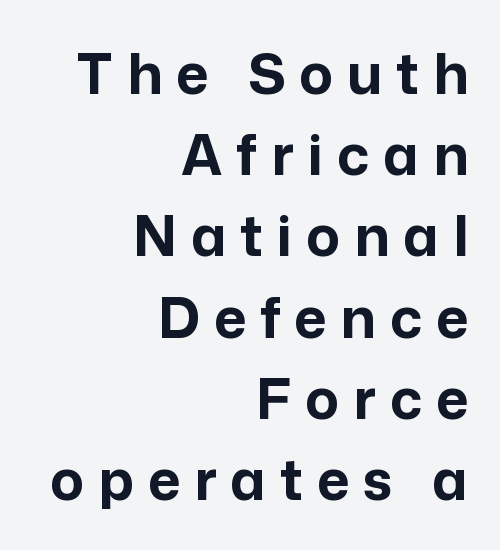
Heft: maximum for text — a bold. These lines sit exactly where default settings would place them. A student would call this right alignment; a typographer would say flush right, rag left. Serif or sans? Sans — the stroke terminals are bare. The baseline area is clear.
